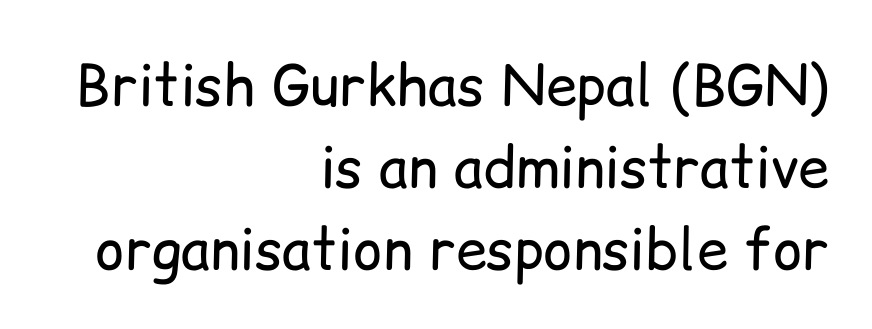
Q: Is the text bold? A: No.
Q: Is the text italic (slanted)? A: No, it is upright.
Q: Is the typeface a serif or a sans-serif typeface? A: Sans-serif.
Q: Is the text underlined? A: No.
Q: How is the paragraph aligned? A: Right-aligned.
Q: Is the spacing between letters normal or unusually wide? A: Normal.
Q: Is the spacing between lines tight, normal or loose? A: Normal.
Q: Width (condensed, normal, or wide)? A: Normal.
Q: Stroke contrast? A: Low.
Q: x-height? A: Medium.
Q: Monospaced? A: No.
